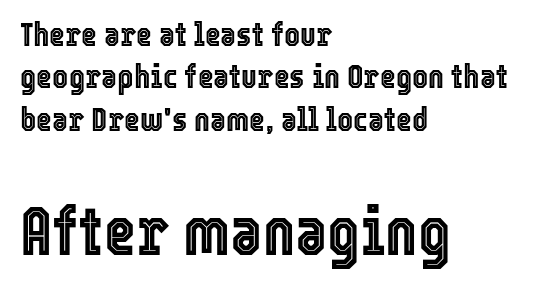
{"italic": "no", "width": "condensed", "x_height": "medium", "monospaced": "no", "underline": "no", "align": "left", "line_spacing": "normal", "line_spacing_ratio": 1.25, "letter_spacing": "normal", "letter_spacing_em": 0.0, "larger_block": "second", "size_ratio": 2.03, "glyph_px": 69}
